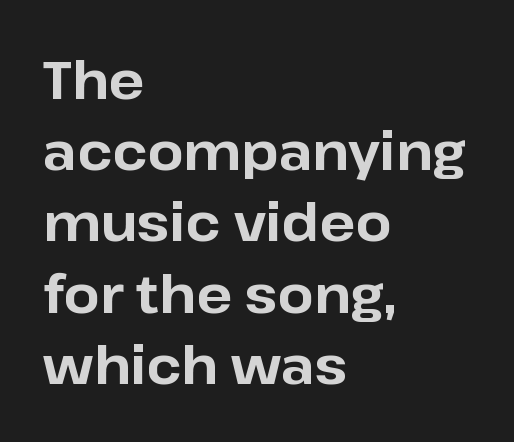
Q: Is the text bold? A: Yes.
Q: Is the text italic (slanted)? A: No, it is upright.
Q: Is the typeface a serif or a sans-serif typeface? A: Sans-serif.
Q: Is the text underlined? A: No.
Q: How is the paragraph aligned? A: Left-aligned.
Q: Is the spacing between letters normal or unusually wide? A: Normal.
Q: Is the spacing between lines tight, normal or loose? A: Normal.
Q: Width (condensed, normal, or wide)? A: Normal.
Q: Stroke contrast? A: Low.
Q: x-height? A: Medium.
Q: Monospaced? A: No.
